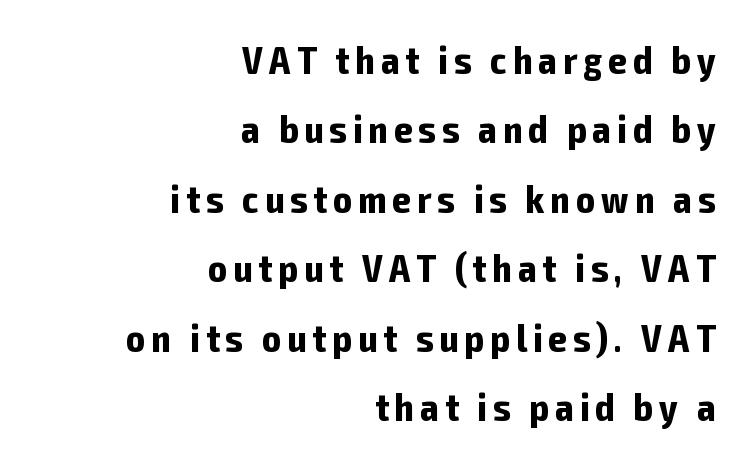
Is the type bold? Yes — the strokes are clearly thick and heavy. Visually the block forms a straight wall on the right and a jagged coastline on the left. Here the designer chose a conventional face with non-uniform glyph widths. Underlining? Definitely not there. Is there any slant? The stems are plumb. This is sans-serif lettering, the kind often seen on screens and signage.
